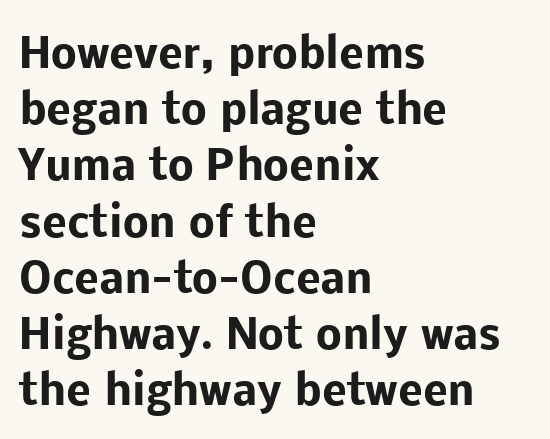
Unmarked baselines from the first word to the last. Typographically, this falls in the sans-serif category. These lines are rendered in a variable-pitch font. The leading is moderate, giving the passage an even texture. Look at the tracking — it's just the regular setting, nothing added. I'd describe the lettering as bold — thick and assertive.
